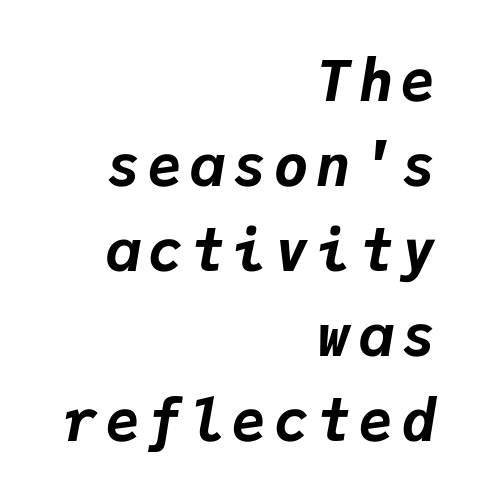
Q: Is the text bold? A: Yes.
Q: Is the text italic (slanted)? A: Yes, it leans right by about 9 degrees.
Q: Is the text underlined? A: No.
Q: How is the paragraph aligned? A: Right-aligned.
Q: Is the spacing between lines tight, normal or loose? A: Normal.
Q: Width (condensed, normal, or wide)? A: Normal.
Q: Stroke contrast? A: Low.
Q: x-height? A: Medium.
Q: Monospaced? A: Yes.
